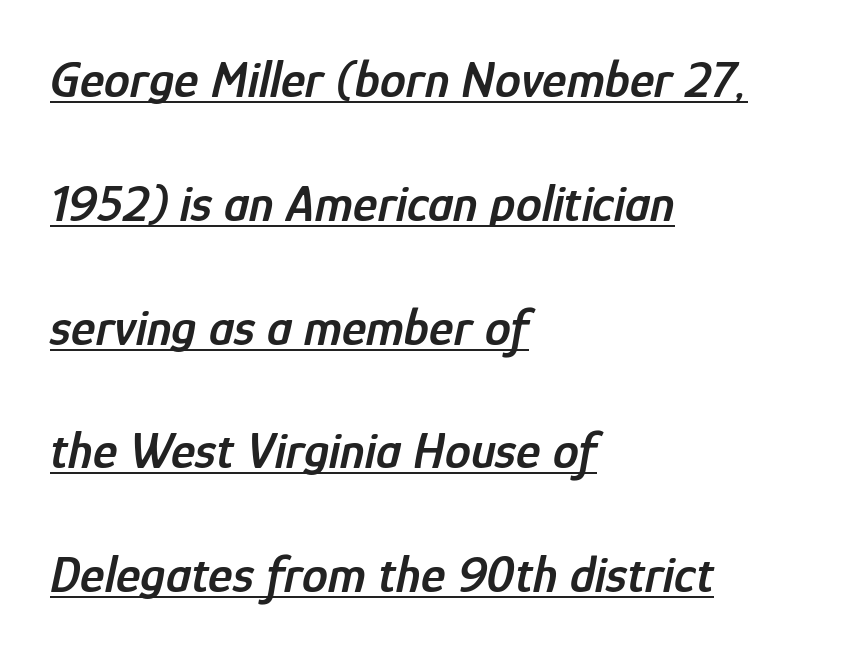
Q: Is the text bold? A: Semi-bold.
Q: Is the text italic (slanted)? A: Yes, it leans right by about 12 degrees.
Q: Is the text underlined? A: Yes.
Q: How is the paragraph aligned? A: Left-aligned.
Q: Is the spacing between letters normal or unusually wide? A: Normal.
Q: Is the spacing between lines tight, normal or loose? A: Loose.
Q: Width (condensed, normal, or wide)? A: Condensed.
Q: Stroke contrast? A: Low.
Q: x-height? A: Medium.
Q: Monospaced? A: No.
